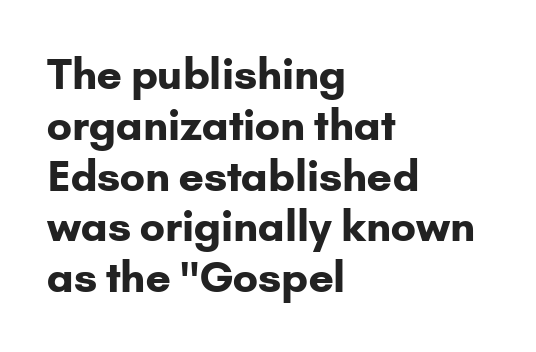
{"serif": "no", "italic": "no", "bold": "yes", "weight": "bold", "width": "normal", "stroke_contrast": "low", "x_height": "small", "monospaced": "no", "underline": "no", "align": "left", "line_spacing_ratio": 1.21, "letter_spacing": "normal", "letter_spacing_em": 0.0, "glyph_px": 42}
